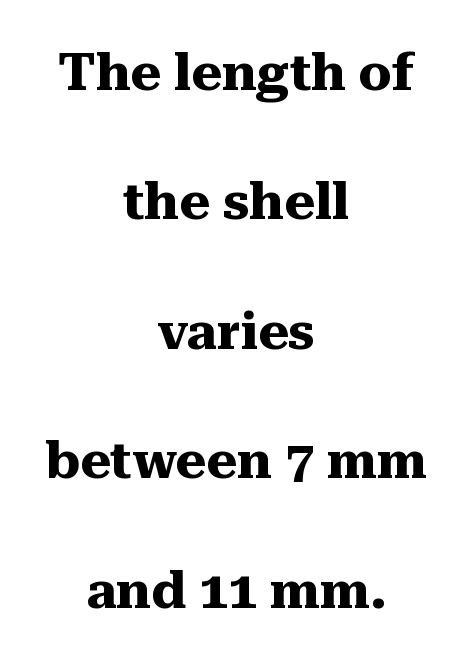
Q: Is the text bold? A: Yes.
Q: Is the text italic (slanted)? A: No, it is upright.
Q: Is the typeface a serif or a sans-serif typeface? A: Serif.
Q: Is the text underlined? A: No.
Q: How is the paragraph aligned? A: Centered.
Q: Is the spacing between letters normal or unusually wide? A: Normal.
Q: Is the spacing between lines tight, normal or loose? A: Loose.
Q: Width (condensed, normal, or wide)? A: Normal.
Q: Stroke contrast? A: Medium.
Q: x-height? A: Medium.
Q: Monospaced? A: No.
